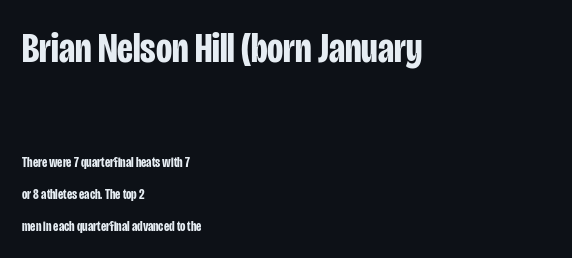
{"serif": "no", "italic": "no", "bold": "yes", "weight": "bold", "width": "condensed", "stroke_contrast": "low", "x_height": "large", "monospaced": "no", "underline": "no", "align": "left", "line_spacing": "loose", "line_spacing_ratio": 2.31, "letter_spacing": "normal", "letter_spacing_em": 0.0, "larger_block": "first", "size_ratio": 3.0, "glyph_px": 42}
